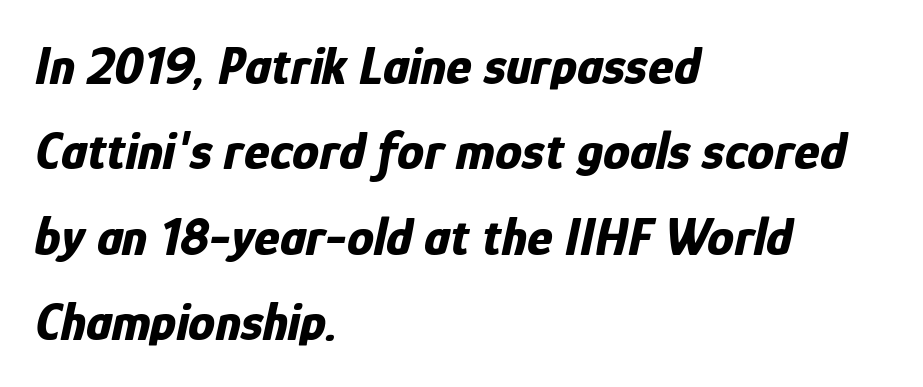
In terms of weight, the rendering is a true, heavy bold. Words appear dense and cohesive because spacing is normal. Italic? Definitely — the glyphs are oblique. Does the copy run flush right? No — it runs flush left. Note the varied advance widths — an 'i' is clearly narrower than an 'm'. No word sits above an underline.
